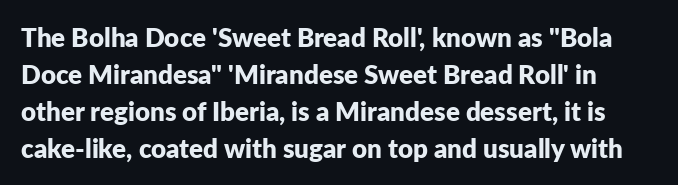
{"italic": "no", "bold": "yes", "underline": "no", "line_spacing": "normal", "line_spacing_ratio": 1.42, "letter_spacing": "normal", "letter_spacing_em": 0.0, "glyph_px": 26}
